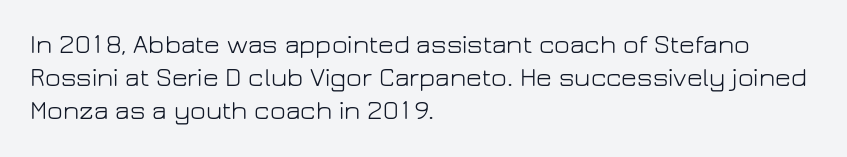
The zone under the glyphs is completely vacant. The passage is arranged the way most books set body copy — flush left. The type sits square on the baseline with zero lean. Weight: in the light-to-regular range. In terms of letterspacing, this is plain default setting.
